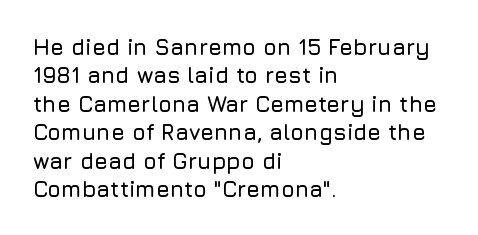
The image shows 22 px text type, upright; set left-aligned, normal line spacing (1.29x), normal letter spacing, not underlined.
